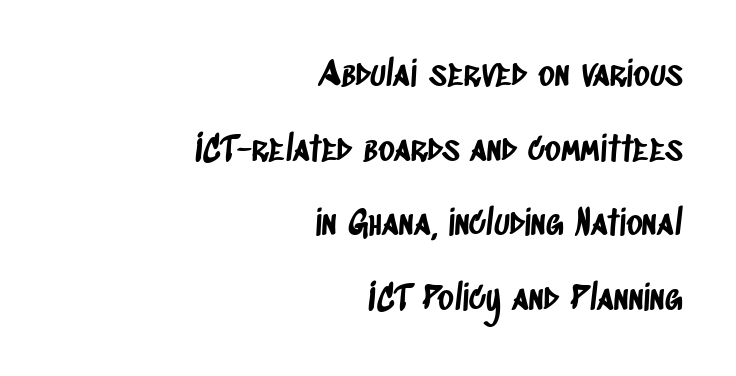
{"serif": "no", "width": "condensed", "stroke_contrast": "low", "x_height": "large", "monospaced": "no", "underline": "no", "align": "right", "line_spacing": "loose", "line_spacing_ratio": 2.13, "letter_spacing": "normal", "letter_spacing_em": 0.0, "glyph_px": 35}
